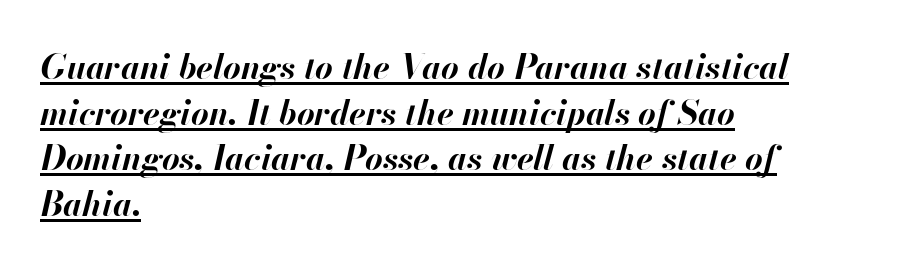
{"italic": "yes", "lean": "right", "slant_degrees": 13, "bold": "yes", "weight": "bold", "width": "normal", "stroke_contrast": "high", "x_height": "small", "monospaced": "no", "underline": "yes", "align": "left", "line_spacing": "normal", "line_spacing_ratio": 1.34, "letter_spacing": "normal", "letter_spacing_em": 0.0, "glyph_px": 34}
